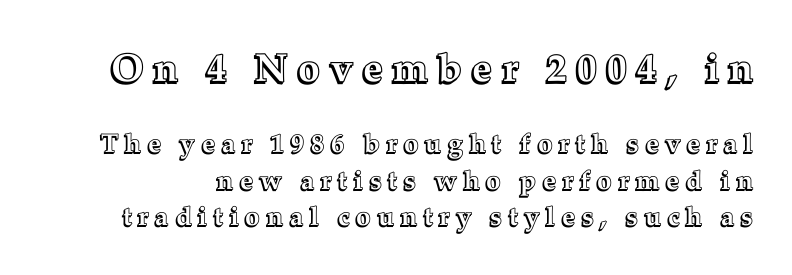
The image shows 39 px text type, upright; set normal line spacing (1.39x), unusually wide letter spacing (+0.27 em), not underlined; the first (top) block is 1.5x larger; a medium x-height.
